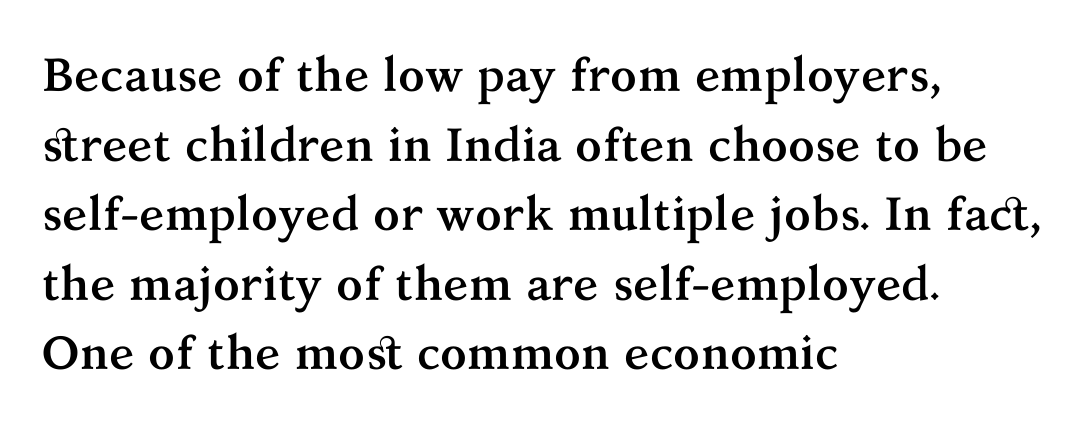
Q: Is the text bold? A: Yes.
Q: Is the text italic (slanted)? A: No, it is upright.
Q: Is the typeface a serif or a sans-serif typeface? A: Serif.
Q: Is the text underlined? A: No.
Q: How is the paragraph aligned? A: Left-aligned.
Q: Is the spacing between letters normal or unusually wide? A: Normal.
Q: Is the spacing between lines tight, normal or loose? A: Normal.
Q: Width (condensed, normal, or wide)? A: Normal.
Q: Stroke contrast? A: Medium.
Q: x-height? A: Medium.
Q: Monospaced? A: No.
